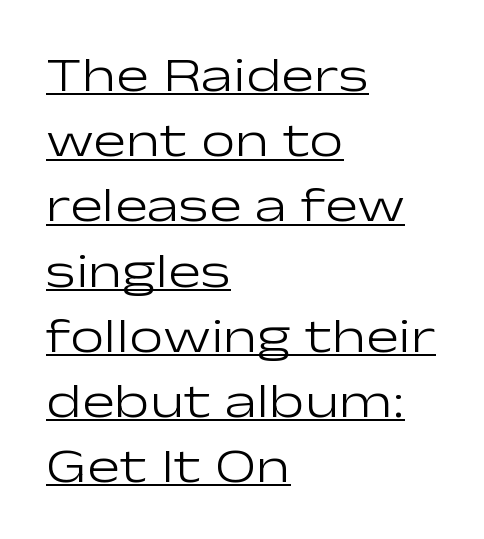
The rendering uses a moderate line-height, typical for paragraphs. You could call the tracking neutral — neither tight nor loose. A continuous stroke trails under the words, as in a hyperlink. Visually the block forms a straight wall on the left and a jagged coastline on the right.
